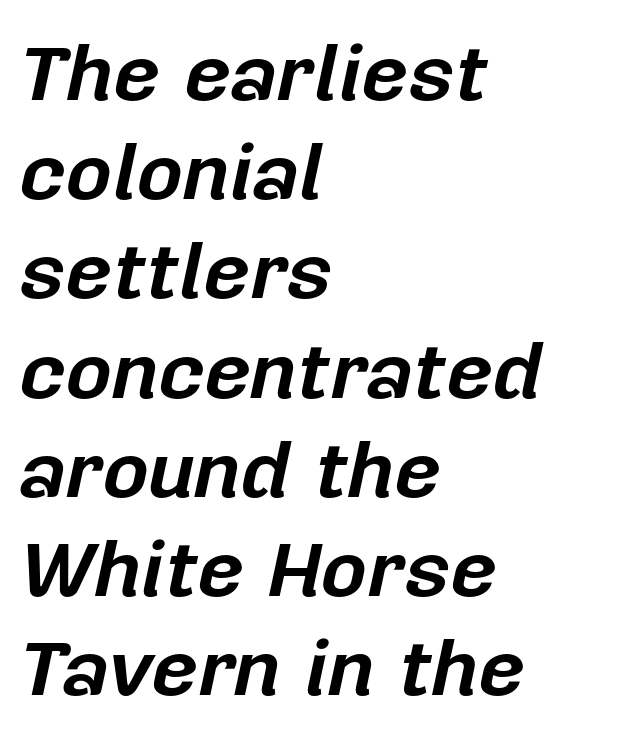
A dark, heavy texture on the line: the type is bold. The rendering applies a slant to the glyphs. Only glyphs here, with clear space below each row. The rag falls on the right side of this text block. The face used here is proportionally spaced, like ordinary book or web type.
